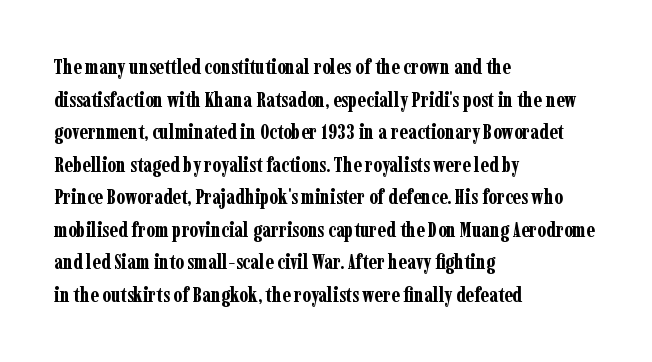
{"italic": "no", "bold": "yes", "underline": "no", "align": "left", "line_spacing": "normal", "line_spacing_ratio": 1.55, "letter_spacing": "normal", "letter_spacing_em": 0.0, "glyph_px": 21}
